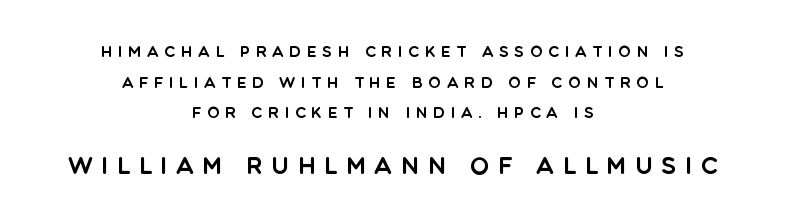
Q: Is the text italic (slanted)? A: No, it is upright.
Q: Is the text underlined? A: No.
Q: How is the paragraph aligned? A: Centered.
Q: Is the spacing between letters normal or unusually wide? A: Unusually wide.
Q: Is the spacing between lines tight, normal or loose? A: Loose.
Q: Which block of text is set in a larger size, the first (top) or the second (bottom)? A: The second (bottom) one.
